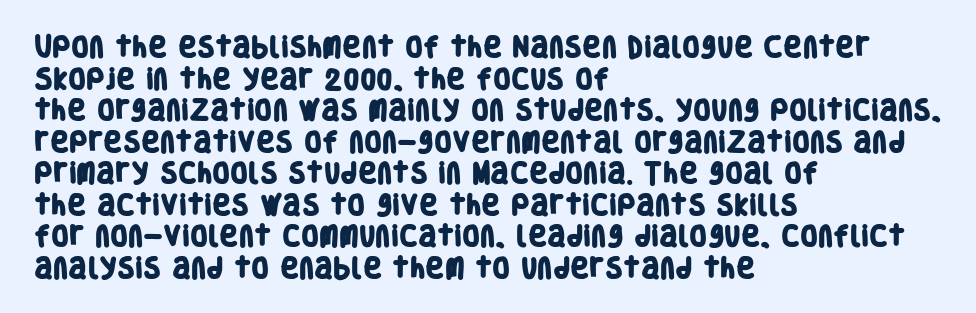
How are the letters spaced? Ordinarily, with no added tracking. Lines of text with bare space underneath. Casual observation: everything's shoved over to the left. Notice how thick the strokes are: this is what a full bold looks like.
